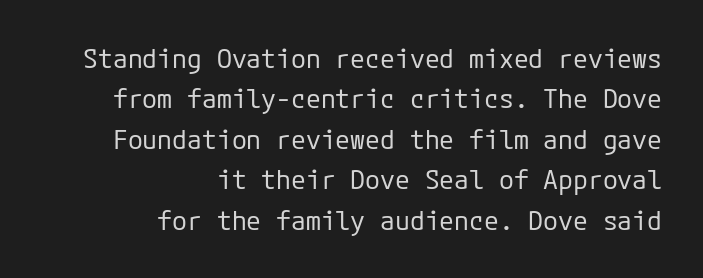
{"italic": "no", "bold": "no", "underline": "no", "align": "right", "line_spacing": "normal", "line_spacing_ratio": 1.5, "letter_spacing": "normal", "letter_spacing_em": 0.0, "glyph_px": 27}
